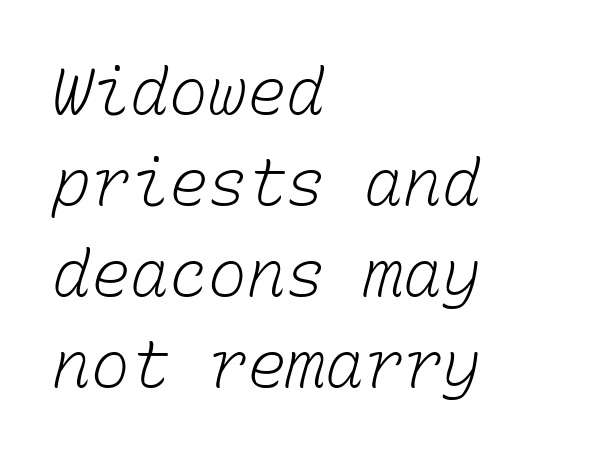
The image shows 65 px light type, monospaced; set left-aligned, normal line spacing (1.4x), normal letter spacing, not underlined; low stroke contrast and a medium x-height.
